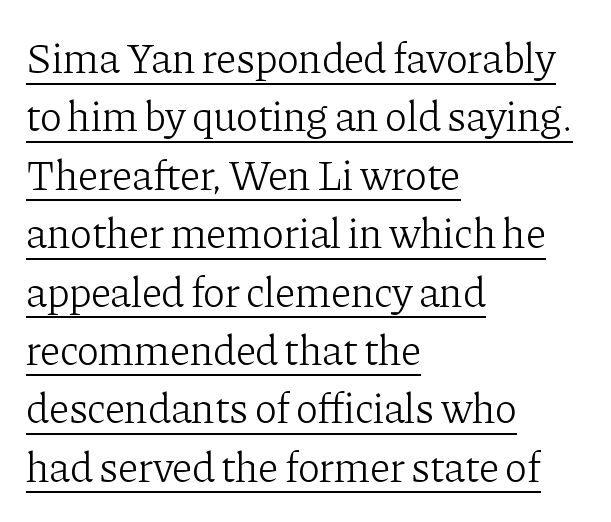
The image shows 42 px light serif type, upright; set left-aligned, normal line spacing (1.39x), normal letter spacing, underlined; low stroke contrast and a medium x-height.
